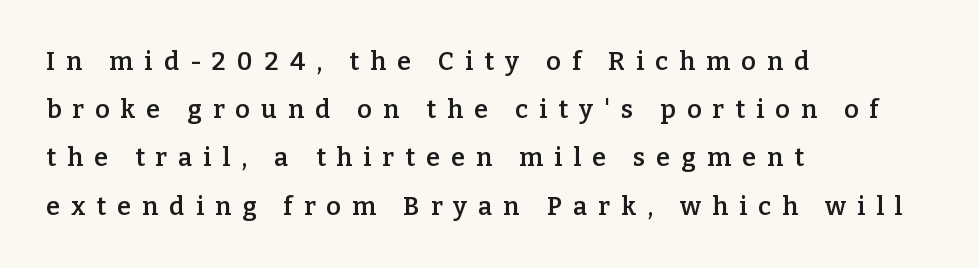
The image shows 25 px text type, upright; set left-aligned, loose line spacing (1.93x), unusually wide letter spacing (+0.45 em), not underlined.
